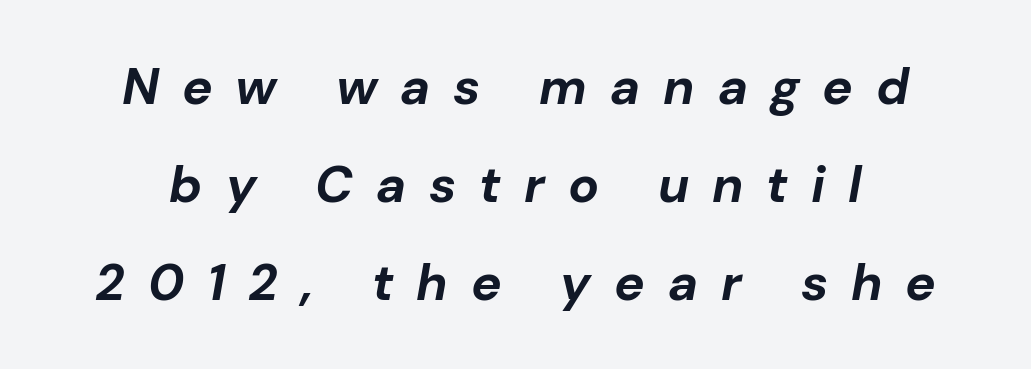
{"italic": "yes", "lean": "right", "slant_degrees": 10, "bold": "yes", "weight": "bold", "width": "normal", "stroke_contrast": "low", "x_height": "medium", "monospaced": "no", "underline": "no", "line_spacing": "loose", "line_spacing_ratio": 1.92, "letter_spacing": "wide", "letter_spacing_em": 0.45, "glyph_px": 51}
